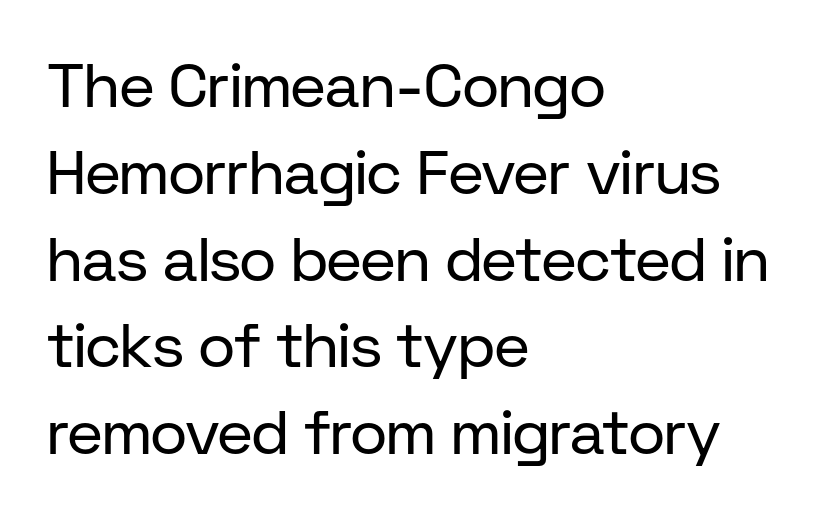
Q: Is the text bold? A: No.
Q: Is the text italic (slanted)? A: No, it is upright.
Q: Is the typeface a serif or a sans-serif typeface? A: Sans-serif.
Q: Is the text underlined? A: No.
Q: How is the paragraph aligned? A: Left-aligned.
Q: Is the spacing between letters normal or unusually wide? A: Normal.
Q: Is the spacing between lines tight, normal or loose? A: Normal.
Q: Width (condensed, normal, or wide)? A: Normal.
Q: Stroke contrast? A: Low.
Q: x-height? A: Medium.
Q: Monospaced? A: No.
